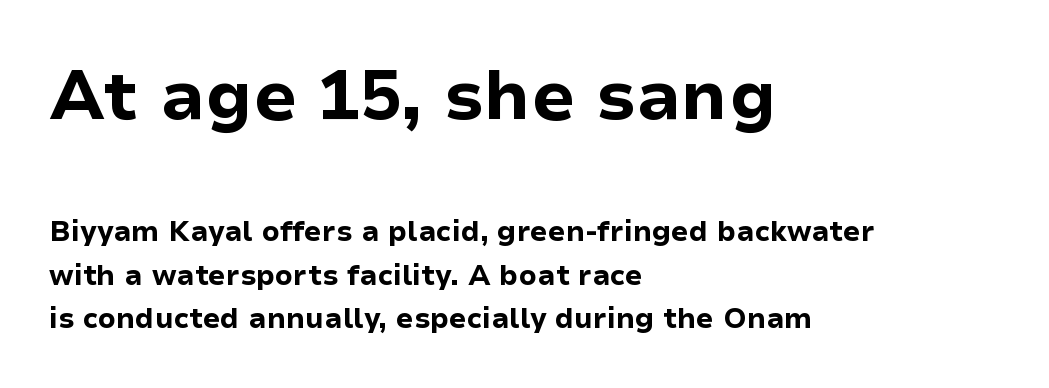
Q: Is the text bold? A: Yes.
Q: Is the text italic (slanted)? A: No, it is upright.
Q: Is the typeface a serif or a sans-serif typeface? A: Sans-serif.
Q: Is the text underlined? A: No.
Q: How is the paragraph aligned? A: Left-aligned.
Q: Is the spacing between letters normal or unusually wide? A: Normal.
Q: Is the spacing between lines tight, normal or loose? A: Normal.
Q: Which block of text is set in a larger size, the first (top) or the second (bottom)? A: The first (top) one.
Q: Width (condensed, normal, or wide)? A: Normal.
Q: Stroke contrast? A: Low.
Q: x-height? A: Medium.
Q: Monospaced? A: No.
